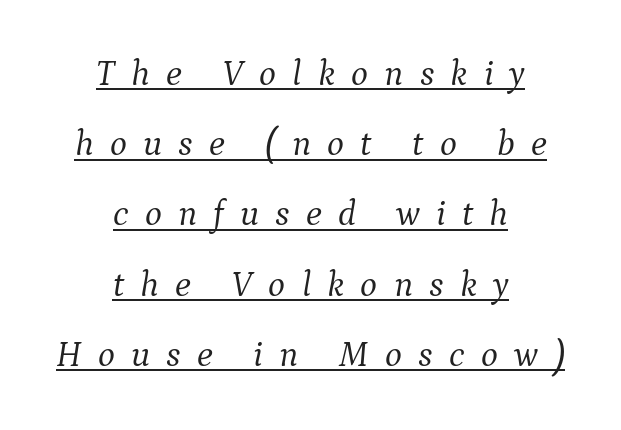
You could fit nearly another row in the gap between these rows. The face used here is proportionally spaced, like ordinary book or web type. In CSS terms this would be text-align: center. Examine the stroke ends and you'll spot serifs. Italic: yes, the glyphs are oblique. These characters rest on top of a visible drawn line.
